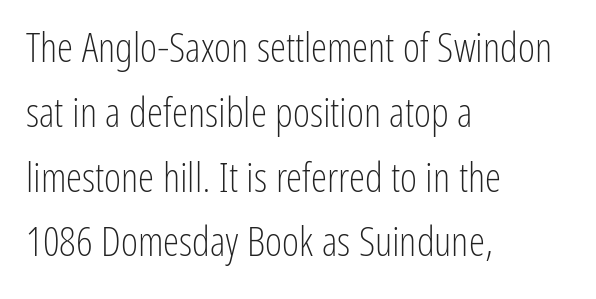
Q: Is the text bold? A: No.
Q: Is the text italic (slanted)? A: No, it is upright.
Q: Is the typeface a serif or a sans-serif typeface? A: Sans-serif.
Q: Is the text underlined? A: No.
Q: How is the paragraph aligned? A: Left-aligned.
Q: Is the spacing between letters normal or unusually wide? A: Normal.
Q: Is the spacing between lines tight, normal or loose? A: Normal.
Q: Width (condensed, normal, or wide)? A: Condensed.
Q: Stroke contrast? A: Low.
Q: x-height? A: Medium.
Q: Monospaced? A: No.
